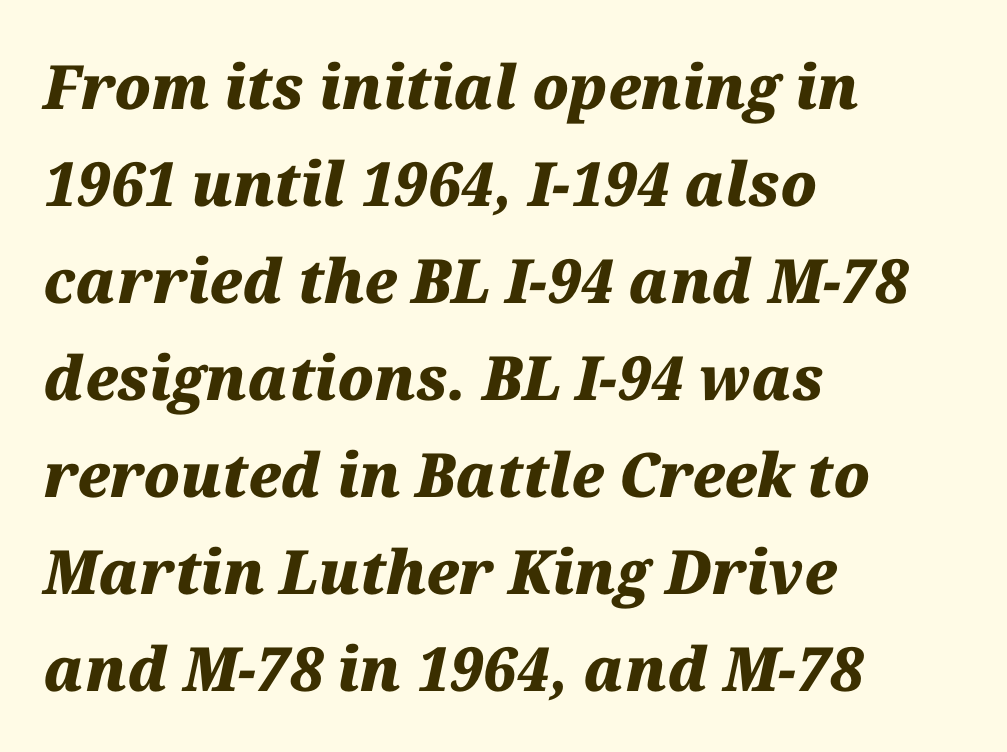
Q: Is the text bold? A: Yes.
Q: Is the text italic (slanted)? A: Yes, it leans right by about 12 degrees.
Q: Is the text underlined? A: No.
Q: How is the paragraph aligned? A: Left-aligned.
Q: Is the spacing between letters normal or unusually wide? A: Normal.
Q: Is the spacing between lines tight, normal or loose? A: Normal.
Q: Width (condensed, normal, or wide)? A: Normal.
Q: Stroke contrast? A: Medium.
Q: x-height? A: Medium.
Q: Monospaced? A: No.
